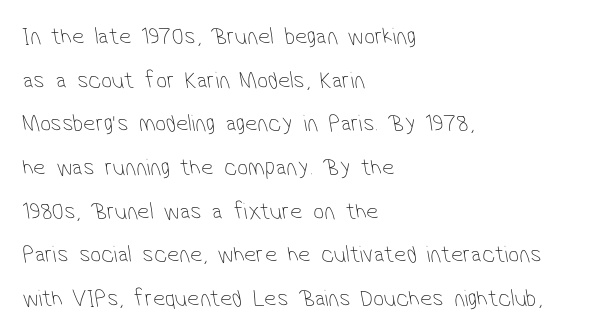
Check under the words: just untouched page. The type is set solid horizontally, with unmodified tracking. The passage is arranged the way most books set body copy — flush left. Vertical stems look standard width or narrower in stroke.
